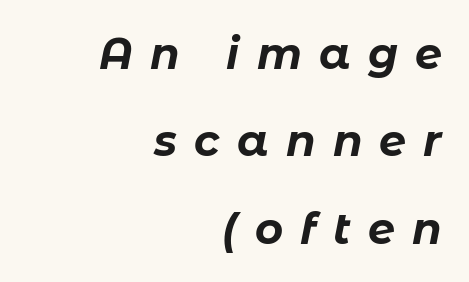
Q: Is the text bold? A: Yes.
Q: Is the text italic (slanted)? A: Yes, it leans right by about 11 degrees.
Q: Is the text underlined? A: No.
Q: How is the paragraph aligned? A: Right-aligned.
Q: Is the spacing between letters normal or unusually wide? A: Unusually wide.
Q: Is the spacing between lines tight, normal or loose? A: Loose.
Q: Width (condensed, normal, or wide)? A: Normal.
Q: Stroke contrast? A: Low.
Q: x-height? A: Medium.
Q: Monospaced? A: No.
